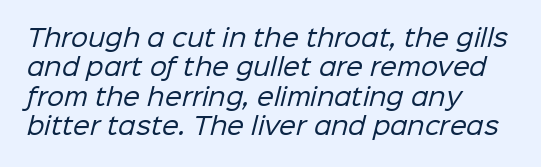
The image shows 24 px text type; set left-aligned, line spacing 1.22x, normal letter spacing, not underlined.
